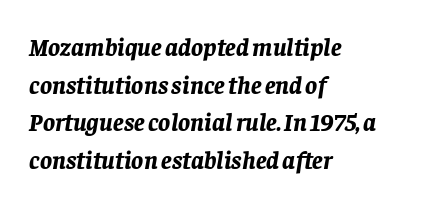
Q: Is the text bold? A: Yes.
Q: Is the text italic (slanted)? A: Yes, it leans right by about 8 degrees.
Q: Is the text underlined? A: No.
Q: How is the paragraph aligned? A: Left-aligned.
Q: Is the spacing between letters normal or unusually wide? A: Normal.
Q: Is the spacing between lines tight, normal or loose? A: Normal.
